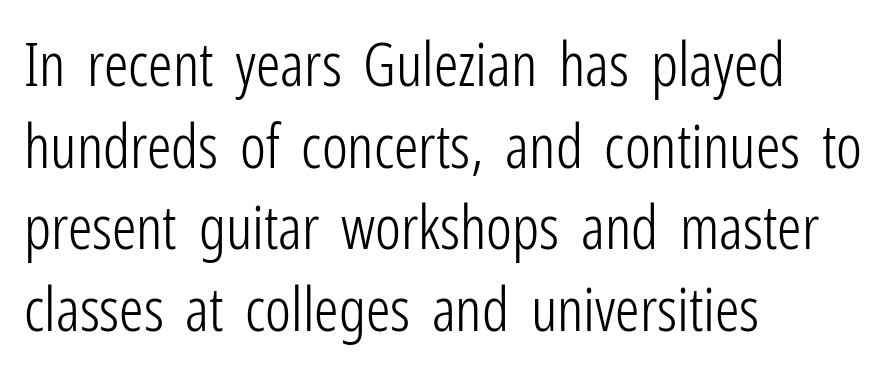
Summary of vertical rhythm: regular, with standard interline spacing. This is roman type, the default non-slanted kind. A quiet, ordinary-to-light weight characterises the typeface. Are there feet on the stems? There aren't — it's a sans. Students, note that the glyphs here touch the page at normal intervals. The text block is weighted toward the left margin, trailing off unevenly rightward.
